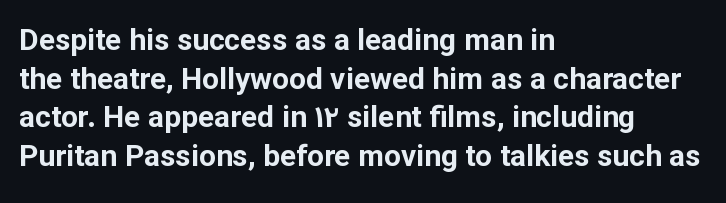
{"serif": "no", "italic": "no", "bold": "yes", "weight": "bold", "width": "normal", "stroke_contrast": "low", "x_height": "medium", "monospaced": "no", "underline": "no", "align": "left", "line_spacing": "normal", "line_spacing_ratio": 1.29, "letter_spacing": "normal", "letter_spacing_em": 0.0, "glyph_px": 30}
